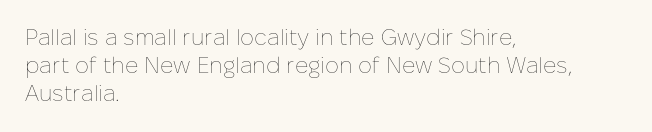
{"italic": "no", "bold": "no", "underline": "no", "align": "left", "line_spacing": "normal", "line_spacing_ratio": 1.28, "letter_spacing": "normal", "letter_spacing_em": 0.0, "glyph_px": 22}
